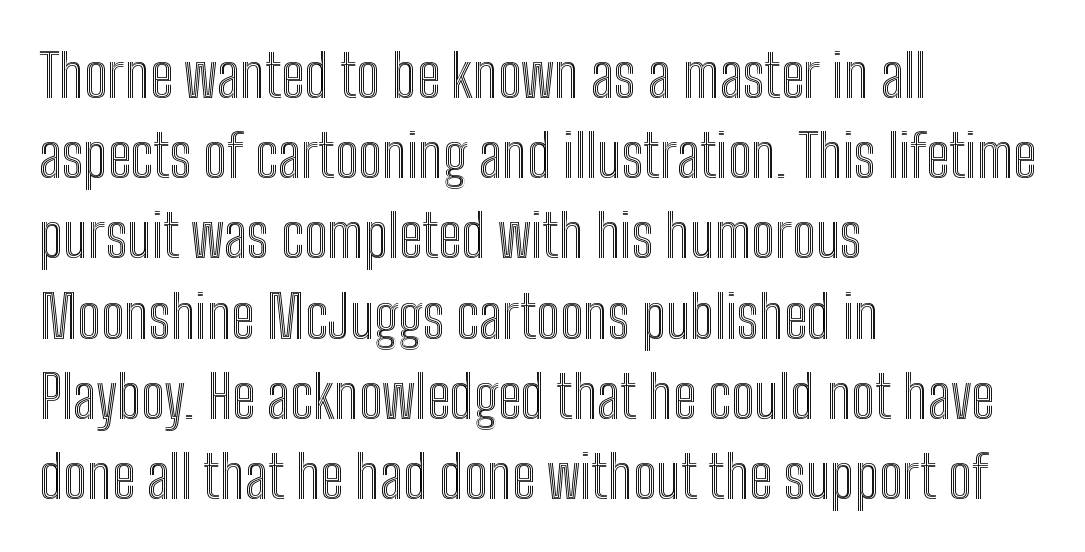
There is no visible air inserted between adjacent glyphs. A classic flush-left, rag-right setting is used for this passage. This is the regular roman posture of the typeface. Unmarked baselines from the first word to the last.
